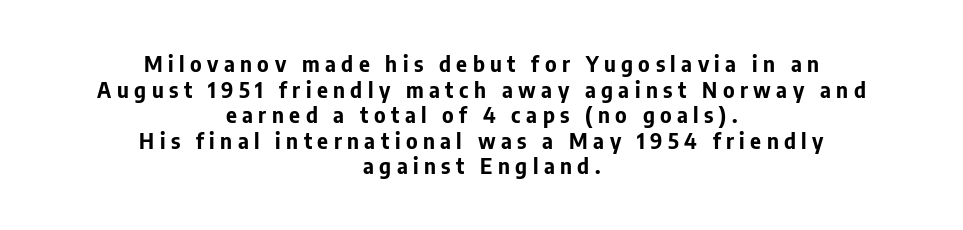
The image shows 21 px bold type, upright; set centered, line spacing 1.22x, unusually wide letter spacing (+0.26 em), not underlined.
